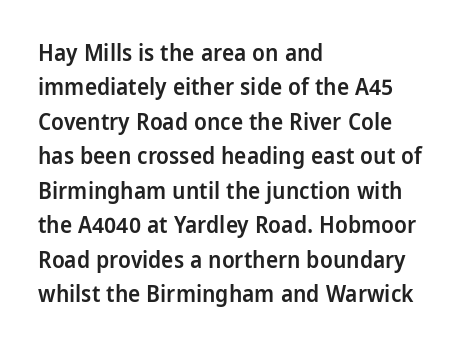
The sample has been set in demibold, a notch under bold. Students, observe: this is what conventionally led text looks like. All the whitespace from short lines collects on the right. Descenders are the only things crossing below the line.
